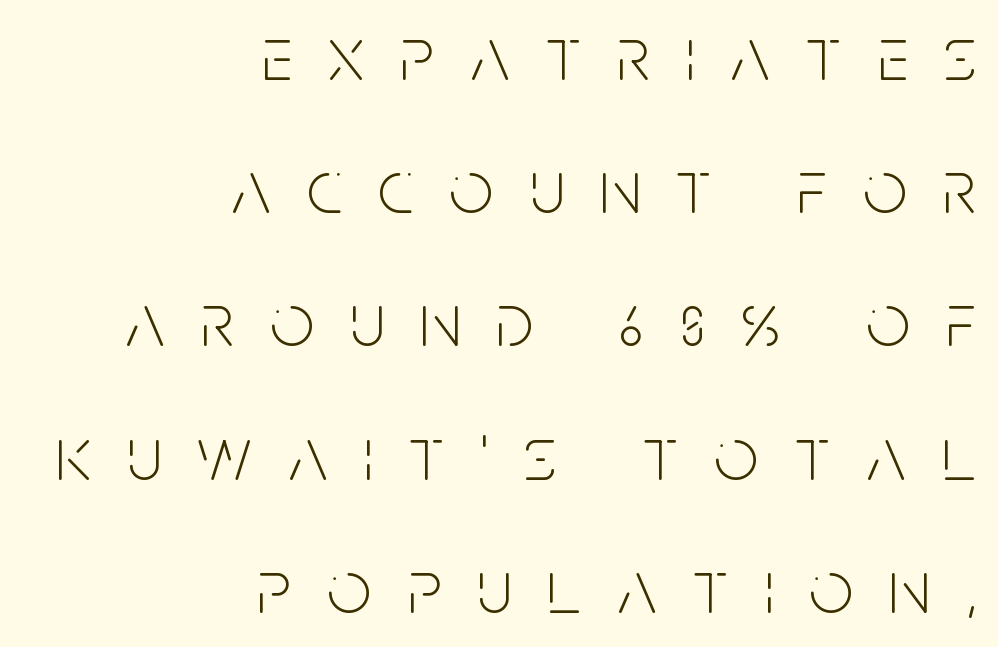
The image shows 77 px light, condensed sans-serif type, upright; set right-aligned, line spacing 1.73x, unusually wide letter spacing (+0.47 em), not underlined; low stroke contrast and a large x-height.
